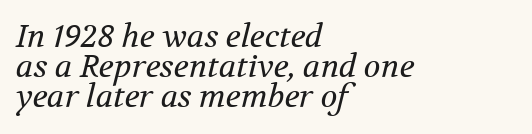
{"serif": "yes", "italic": "yes", "lean": "right", "slant_degrees": 12, "bold": "no", "weight": "regular", "width": "normal", "stroke_contrast": "medium", "x_height": "medium", "monospaced": "no", "underline": "no", "align": "left", "line_spacing": "tight", "line_spacing_ratio": 0.97, "letter_spacing": "normal", "letter_spacing_em": 0.0, "glyph_px": 31}
